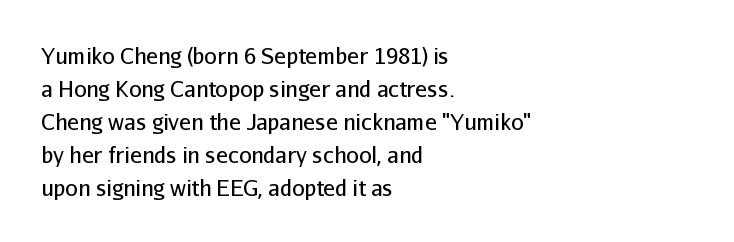
The image shows 22 px text type, upright; set left-aligned, normal line spacing (1.5x), normal letter spacing, not underlined.
